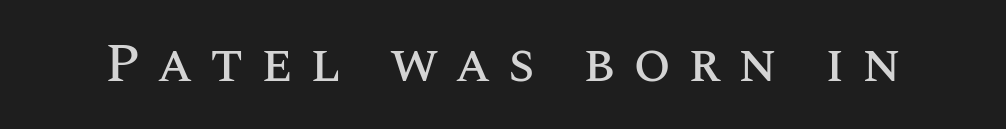
The image shows 54 px text type, upright; set unusually wide letter spacing (+0.32 em), not underlined; medium stroke contrast and a large x-height.
